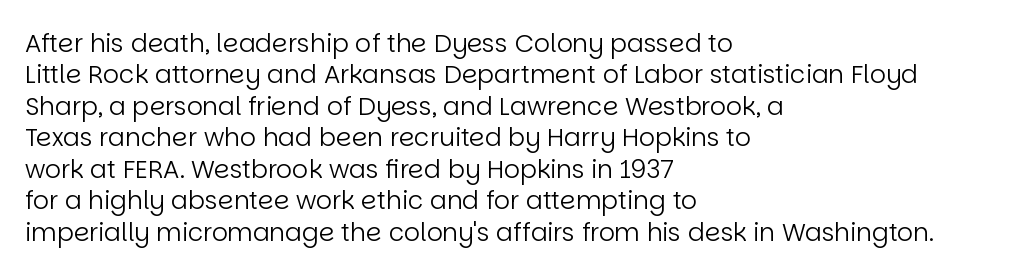
No letter is thick-stroked: the sample isn't bold. This is roman type, the default non-slanted kind. One glance says typical: line gaps are just what's usual. Plain, unruled lines of type. This sample is left-justified, so line endings fall wherever the words run out.
